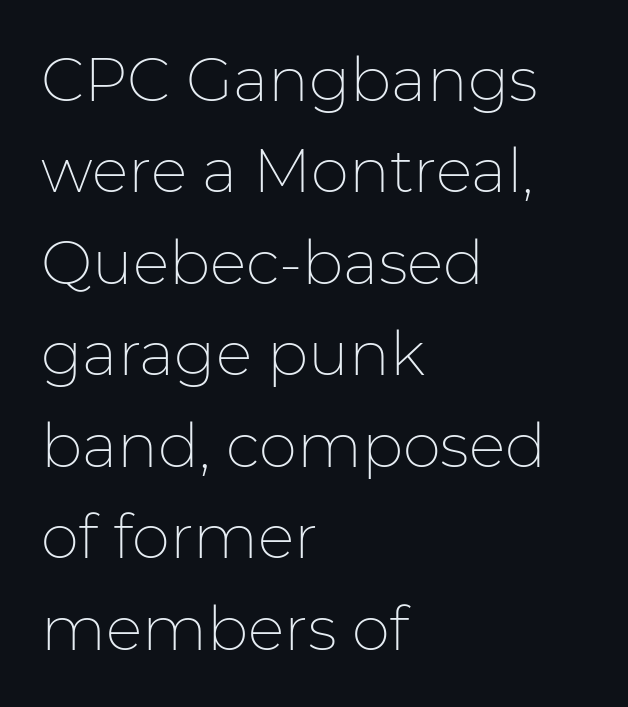
{"serif": "no", "italic": "no", "bold": "no", "weight": "thin", "width": "normal", "stroke_contrast": "low", "x_height": "medium", "monospaced": "no", "underline": "no", "align": "left", "line_spacing": "normal", "line_spacing_ratio": 1.5, "letter_spacing": "normal", "letter_spacing_em": 0.0, "glyph_px": 61}
